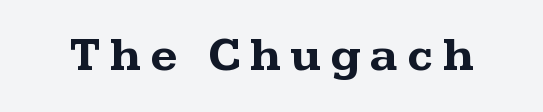
These lines are rendered in a variable-pitch font. Look at the bottom of the vertical strokes: they flare into serifs here. The strokes are fattened all the way to bold. Substantial extra tracking has been applied to these lines. Nope, not italic — everything's standing straight.
